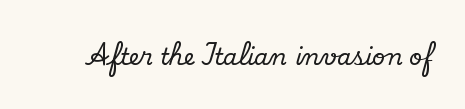
{"underline": "no", "letter_spacing": "normal", "letter_spacing_em": 0.0, "glyph_px": 23}
